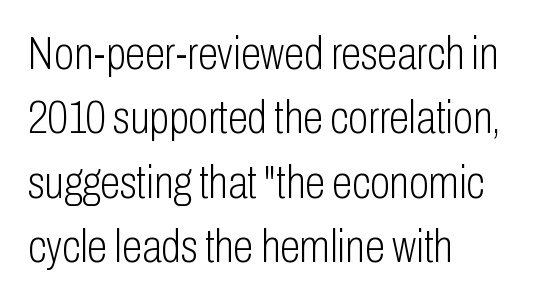
Q: Is the text bold? A: No.
Q: Is the text italic (slanted)? A: No, it is upright.
Q: Is the typeface a serif or a sans-serif typeface? A: Sans-serif.
Q: Is the text underlined? A: No.
Q: How is the paragraph aligned? A: Left-aligned.
Q: Is the spacing between letters normal or unusually wide? A: Normal.
Q: Is the spacing between lines tight, normal or loose? A: Normal.
Q: Width (condensed, normal, or wide)? A: Condensed.
Q: Stroke contrast? A: Low.
Q: x-height? A: Medium.
Q: Monospaced? A: No.
